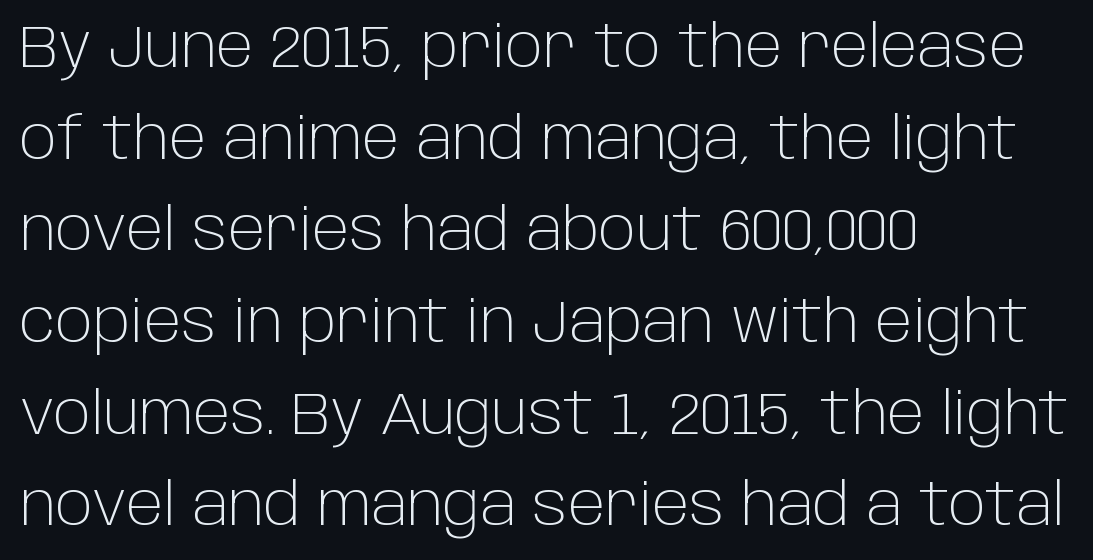
The image shows 58 px light sans-serif type, upright; set left-aligned, normal line spacing (1.58x), normal letter spacing, not underlined; low stroke contrast and a large x-height.
